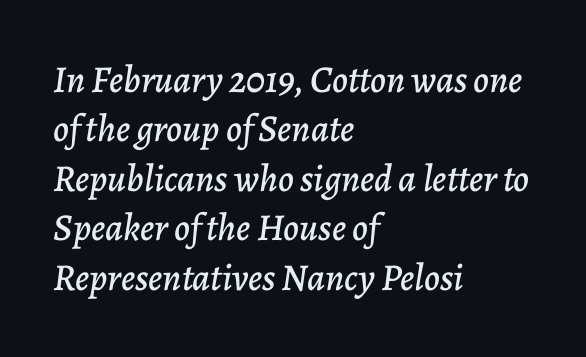
{"italic": "yes", "lean": "right", "slant_degrees": 7, "width": "normal", "stroke_contrast": "low", "x_height": "medium", "monospaced": "no", "underline": "no", "align": "left", "line_spacing": "normal", "line_spacing_ratio": 1.3, "letter_spacing": "normal", "letter_spacing_em": 0.0, "glyph_px": 38}
